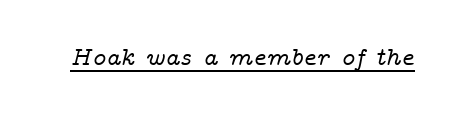
The image shows 25 px text type, italic (leaning right); set normal letter spacing, underlined.
